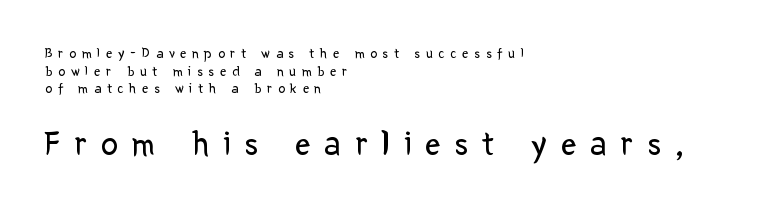
Q: Is the text bold? A: No.
Q: Is the text italic (slanted)? A: No, it is upright.
Q: Is the typeface a serif or a sans-serif typeface? A: Sans-serif.
Q: Is the text underlined? A: No.
Q: How is the paragraph aligned? A: Left-aligned.
Q: Is the spacing between letters normal or unusually wide? A: Unusually wide.
Q: Is the spacing between lines tight, normal or loose? A: Normal.
Q: Which block of text is set in a larger size, the first (top) or the second (bottom)? A: The second (bottom) one.
Q: Width (condensed, normal, or wide)? A: Normal.
Q: Stroke contrast? A: Low.
Q: x-height? A: Medium.
Q: Monospaced? A: No.
